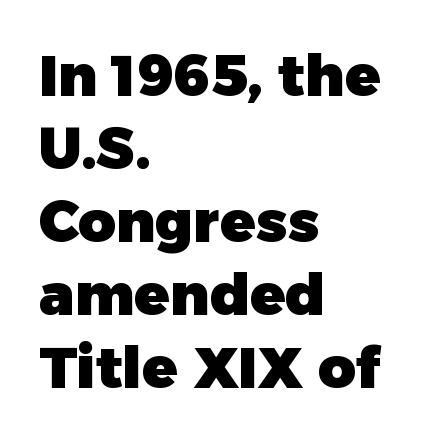
Q: Is the text bold? A: Yes.
Q: Is the text italic (slanted)? A: No, it is upright.
Q: Is the typeface a serif or a sans-serif typeface? A: Sans-serif.
Q: Is the text underlined? A: No.
Q: How is the paragraph aligned? A: Left-aligned.
Q: Is the spacing between letters normal or unusually wide? A: Normal.
Q: Is the spacing between lines tight, normal or loose? A: Normal.
Q: Width (condensed, normal, or wide)? A: Normal.
Q: Stroke contrast? A: Low.
Q: x-height? A: Medium.
Q: Monospaced? A: No.
